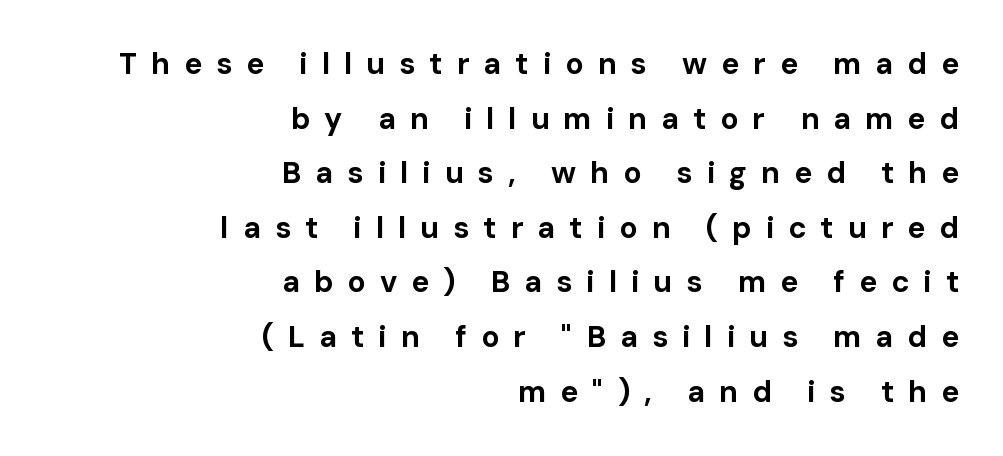
Q: Is the text bold? A: Yes.
Q: Is the text italic (slanted)? A: No, it is upright.
Q: Is the typeface a serif or a sans-serif typeface? A: Sans-serif.
Q: Is the text underlined? A: No.
Q: How is the paragraph aligned? A: Right-aligned.
Q: Is the spacing between letters normal or unusually wide? A: Unusually wide.
Q: Width (condensed, normal, or wide)? A: Normal.
Q: Stroke contrast? A: Low.
Q: x-height? A: Medium.
Q: Monospaced? A: No.
